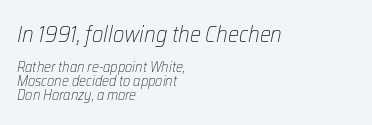
Q: Is the text bold? A: No.
Q: Is the text italic (slanted)? A: Yes, it leans right by about 12 degrees.
Q: Is the text underlined? A: No.
Q: How is the paragraph aligned? A: Left-aligned.
Q: Is the spacing between letters normal or unusually wide? A: Normal.
Q: Is the spacing between lines tight, normal or loose? A: Tight.
Q: Which block of text is set in a larger size, the first (top) or the second (bottom)? A: The first (top) one.
